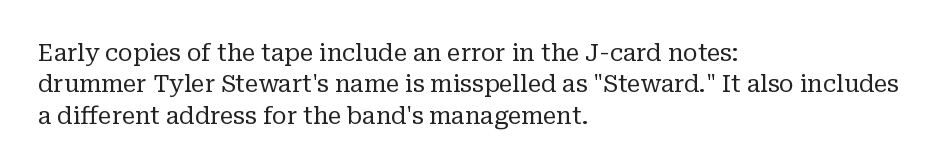
{"italic": "no", "bold": "no", "underline": "no", "align": "left", "line_spacing": "normal", "line_spacing_ratio": 1.31, "letter_spacing": "normal", "letter_spacing_em": 0.0, "glyph_px": 24}
